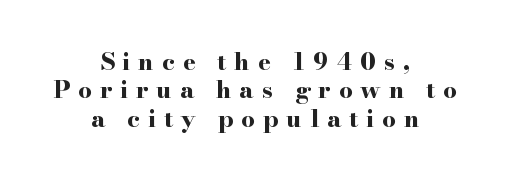
Q: Is the text bold? A: Yes.
Q: Is the text italic (slanted)? A: No, it is upright.
Q: Is the text underlined? A: No.
Q: How is the paragraph aligned? A: Centered.
Q: Is the spacing between letters normal or unusually wide? A: Unusually wide.
